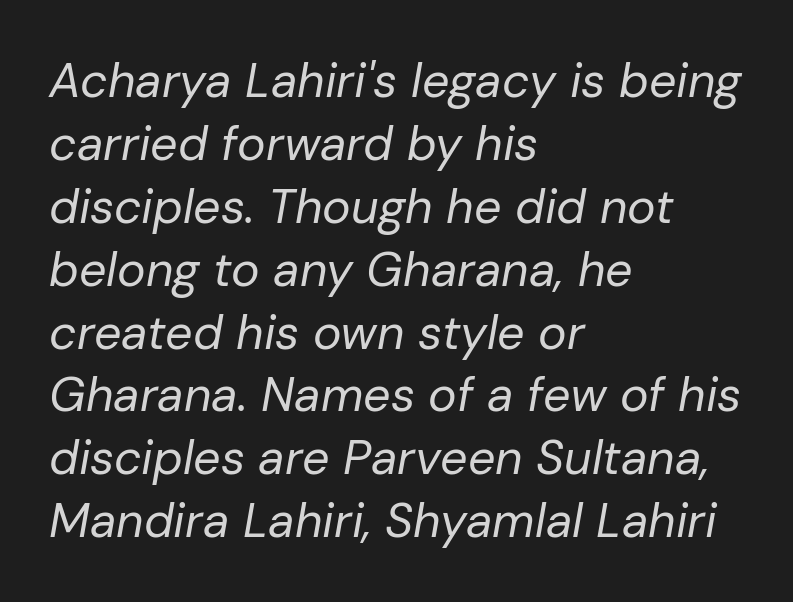
{"italic": "yes", "lean": "right", "slant_degrees": 10, "bold": "no", "weight": "regular", "width": "normal", "stroke_contrast": "low", "x_height": "medium", "monospaced": "no", "underline": "no", "align": "left", "line_spacing": "normal", "line_spacing_ratio": 1.31, "letter_spacing": "normal", "letter_spacing_em": 0.0, "glyph_px": 48}
